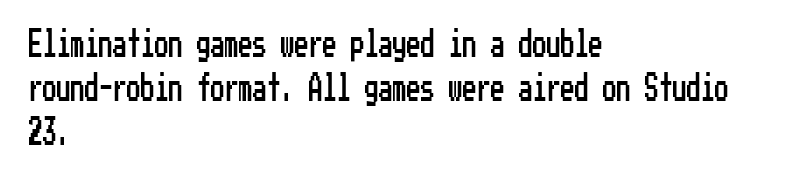
{"serif": "no", "italic": "no", "width": "condensed", "stroke_contrast": "low", "x_height": "medium", "underline": "no", "align": "left", "line_spacing": "normal", "line_spacing_ratio": 1.57, "letter_spacing": "normal", "letter_spacing_em": 0.0, "glyph_px": 28}
